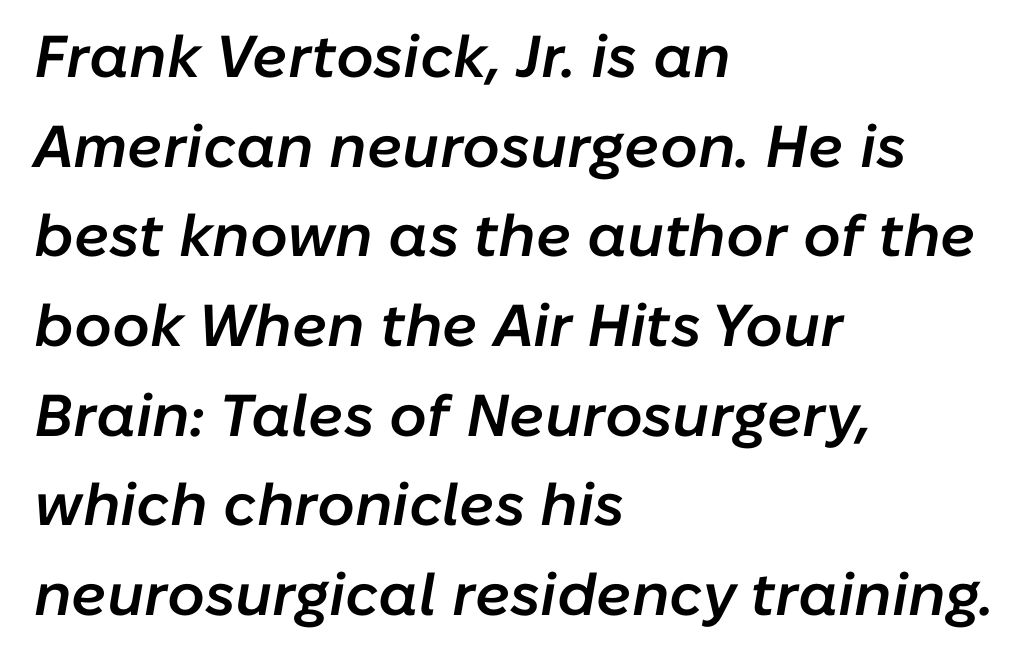
Q: Is the text bold? A: Semi-bold.
Q: Is the text italic (slanted)? A: Yes, it leans right by about 10 degrees.
Q: Is the text underlined? A: No.
Q: How is the paragraph aligned? A: Left-aligned.
Q: Is the spacing between letters normal or unusually wide? A: Normal.
Q: Is the spacing between lines tight, normal or loose? A: Normal.
Q: Width (condensed, normal, or wide)? A: Normal.
Q: Stroke contrast? A: Low.
Q: x-height? A: Medium.
Q: Monospaced? A: No.
